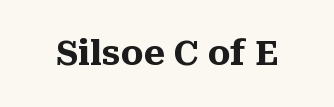
The image shows 34 px heavy serif type, upright; set normal letter spacing, not underlined; medium stroke contrast and a medium x-height.
